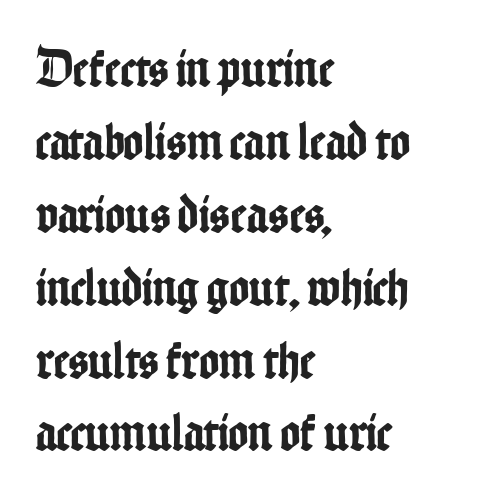
{"serif": "no", "italic": "no", "width": "condensed", "stroke_contrast": "low", "x_height": "medium", "monospaced": "no", "underline": "no", "align": "left", "line_spacing": "normal", "line_spacing_ratio": 1.35, "letter_spacing": "normal", "letter_spacing_em": 0.0, "glyph_px": 54}
